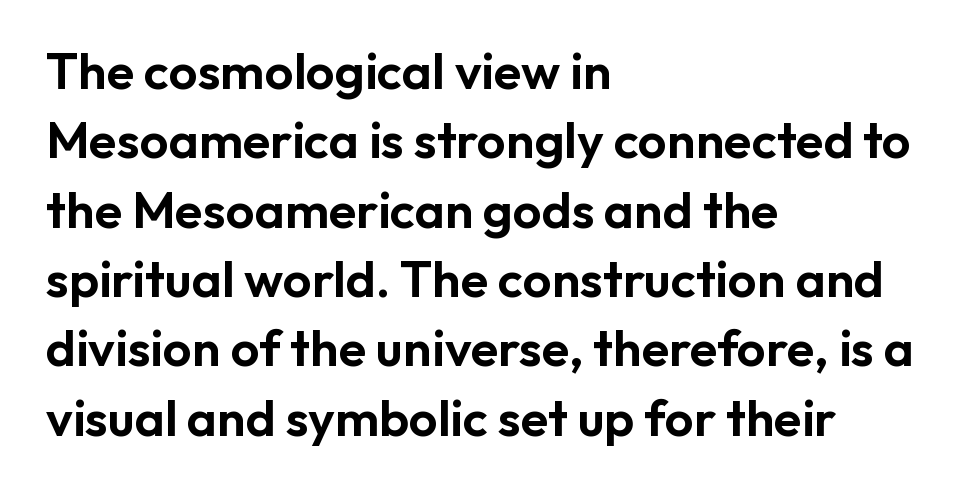
Q: Is the text italic (slanted)? A: No, it is upright.
Q: Is the typeface a serif or a sans-serif typeface? A: Sans-serif.
Q: Is the text underlined? A: No.
Q: How is the paragraph aligned? A: Left-aligned.
Q: Is the spacing between letters normal or unusually wide? A: Normal.
Q: Is the spacing between lines tight, normal or loose? A: Normal.
Q: Width (condensed, normal, or wide)? A: Normal.
Q: Stroke contrast? A: Low.
Q: x-height? A: Medium.
Q: Monospaced? A: No.
